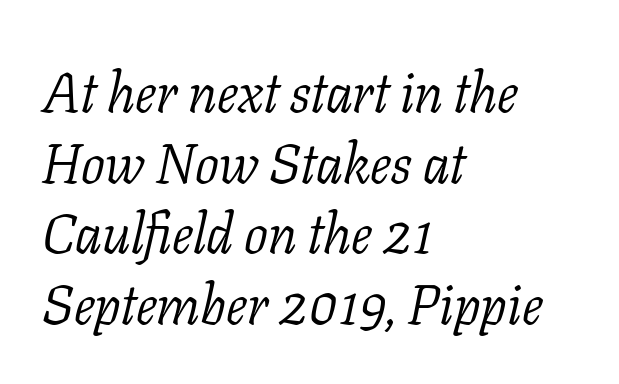
Q: Is the text bold? A: No.
Q: Is the text italic (slanted)? A: Yes, it leans right by about 11 degrees.
Q: Is the typeface a serif or a sans-serif typeface? A: Serif.
Q: Is the text underlined? A: No.
Q: How is the paragraph aligned? A: Left-aligned.
Q: Is the spacing between letters normal or unusually wide? A: Normal.
Q: Is the spacing between lines tight, normal or loose? A: Normal.
Q: Width (condensed, normal, or wide)? A: Normal.
Q: Stroke contrast? A: Low.
Q: x-height? A: Medium.
Q: Monospaced? A: No.
